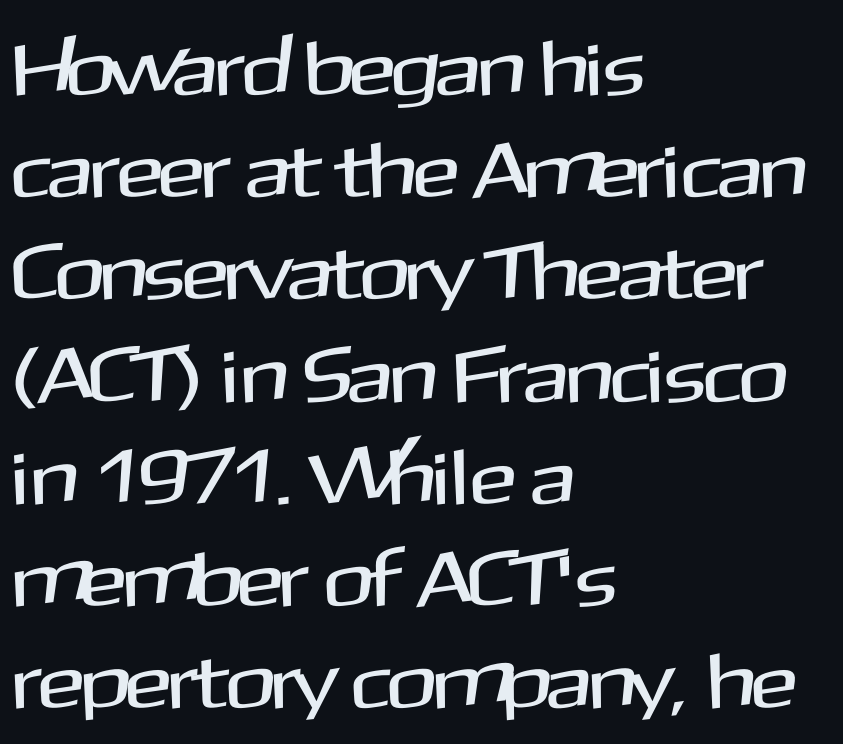
Is this a fixed-width face? No — the glyphs have proportional, varying widths. Regarding serifs, this sample does without them. The passage is arranged the way most books set body copy — flush left. This rendering features lettering with no underline.
